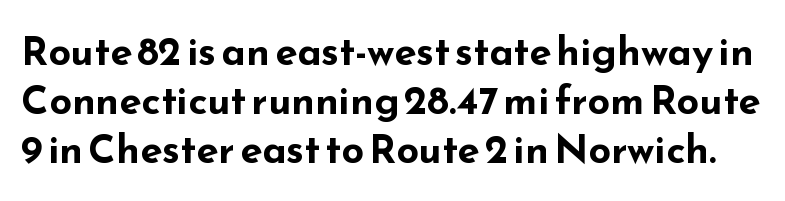
{"serif": "no", "italic": "no", "bold": "yes", "weight": "bold", "width": "wide", "stroke_contrast": "low", "x_height": "small", "monospaced": "no", "underline": "no", "line_spacing_ratio": 1.23, "letter_spacing": "normal", "letter_spacing_em": 0.0, "glyph_px": 40}
